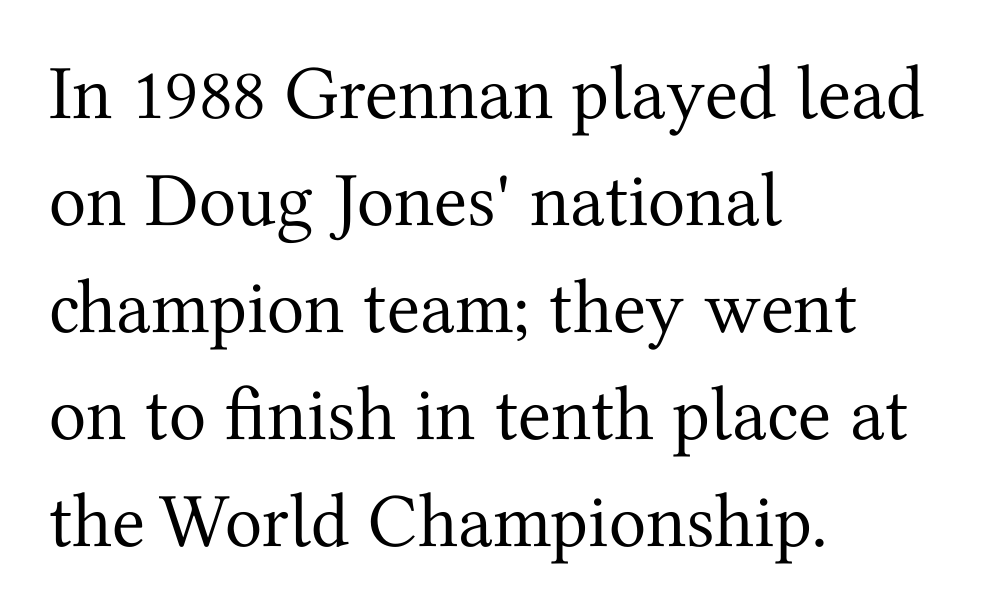
{"serif": "yes", "italic": "no", "bold": "no", "weight": "regular", "width": "normal", "stroke_contrast": "medium", "x_height": "medium", "monospaced": "no", "underline": "no", "align": "left", "line_spacing": "normal", "line_spacing_ratio": 1.39, "letter_spacing": "normal", "letter_spacing_em": 0.0, "glyph_px": 77}
